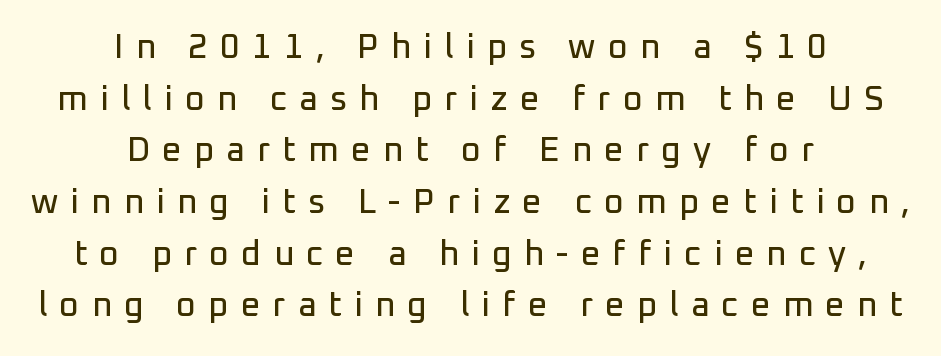
This sample uses expanded letter spacing, leaving extra air between glyphs. Check under the words: just untouched page. Is the block centered? Yes — each line is placed symmetrically about the middle. The face used here is proportionally spaced, like ordinary book or web type. Ascenders rise straight up at ninety degrees.
